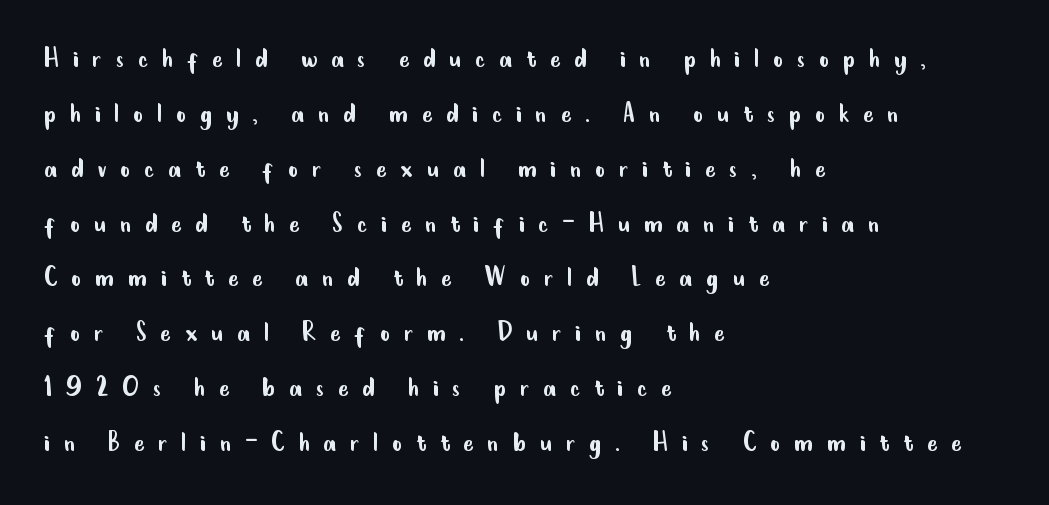
{"serif": "no", "italic": "no", "bold": "no", "weight": "regular", "width": "condensed", "stroke_contrast": "low", "x_height": "small", "monospaced": "no", "underline": "no", "align": "left", "line_spacing_ratio": 1.77, "letter_spacing": "wide", "letter_spacing_em": 0.44, "glyph_px": 31}
